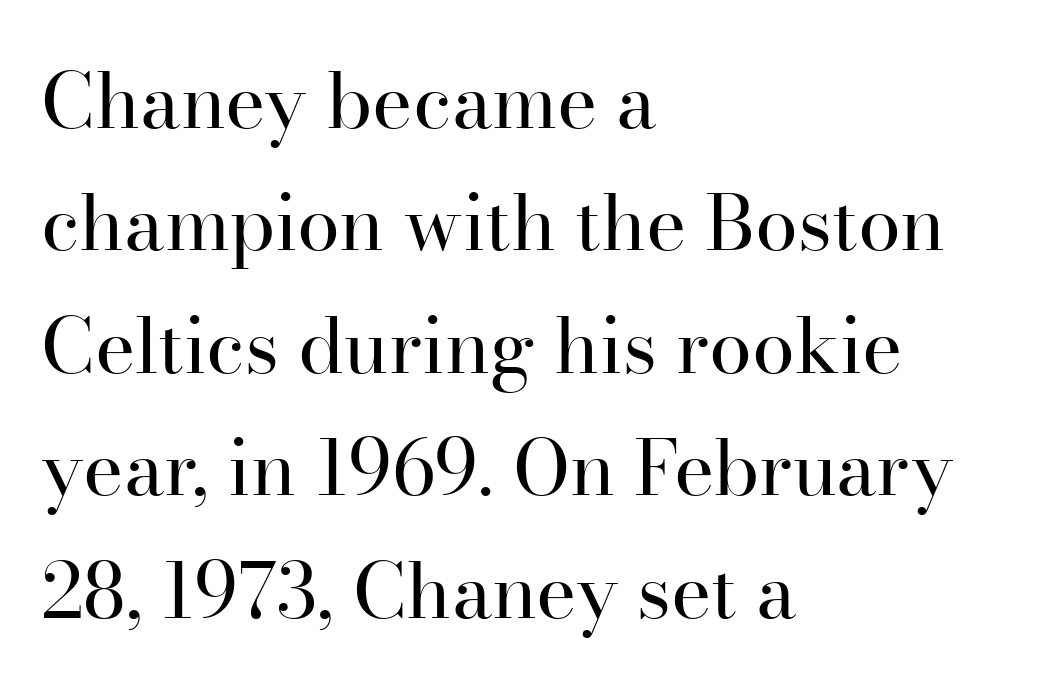
Q: Is the text bold? A: No.
Q: Is the text italic (slanted)? A: No, it is upright.
Q: Is the typeface a serif or a sans-serif typeface? A: Serif.
Q: Is the text underlined? A: No.
Q: How is the paragraph aligned? A: Left-aligned.
Q: Is the spacing between letters normal or unusually wide? A: Normal.
Q: Is the spacing between lines tight, normal or loose? A: Normal.
Q: Width (condensed, normal, or wide)? A: Normal.
Q: Stroke contrast? A: High.
Q: x-height? A: Small.
Q: Monospaced? A: No.
